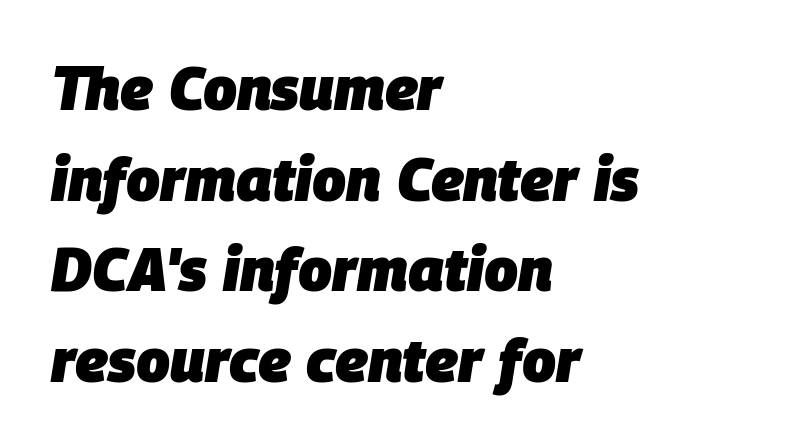
The image shows 60 px heavy type, italic (leaning right); set left-aligned, normal line spacing (1.51x), normal letter spacing, not underlined; low stroke contrast and a large x-height.
